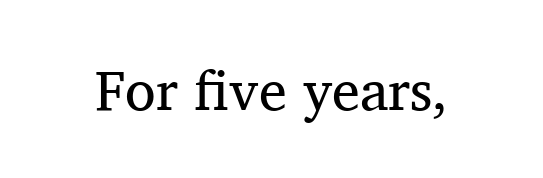
Characters remain perfectly vertical along every line. The designer went with a serif here, giving each stem small feet. This sample uses plain, unmodified letter spacing. Stroke mass is kept to a normal reading level or below. Note the varied advance widths — an 'i' is clearly narrower than an 'm'.
